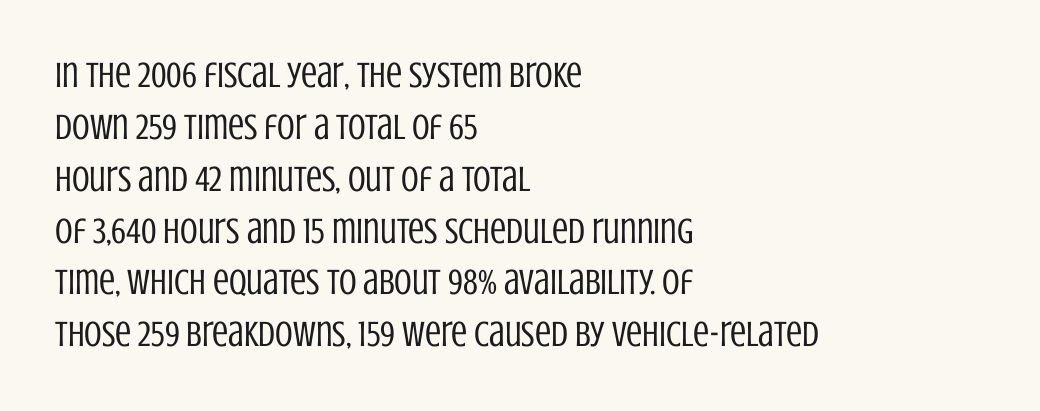
{"serif": "no", "italic": "no", "bold": "no", "weight": "regular", "width": "condensed", "stroke_contrast": "low", "x_height": "large", "monospaced": "no", "underline": "no", "align": "left", "line_spacing": "normal", "line_spacing_ratio": 1.44, "letter_spacing": "normal", "letter_spacing_em": 0.0, "glyph_px": 36}
